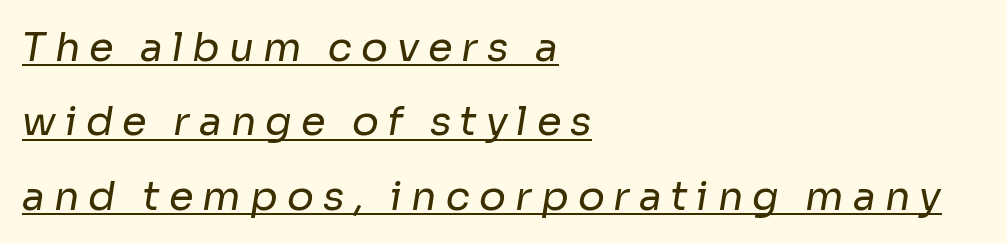
Q: Is the text bold? A: No.
Q: Is the typeface a serif or a sans-serif typeface? A: Sans-serif.
Q: Is the text underlined? A: Yes.
Q: How is the paragraph aligned? A: Left-aligned.
Q: Is the spacing between letters normal or unusually wide? A: Unusually wide.
Q: Width (condensed, normal, or wide)? A: Normal.
Q: Stroke contrast? A: Low.
Q: x-height? A: Medium.
Q: Monospaced? A: No.
